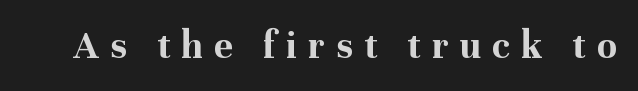
The image shows 40 px bold serif type, upright; set unusually wide letter spacing (+0.28 em), not underlined; medium stroke contrast and a medium x-height.
